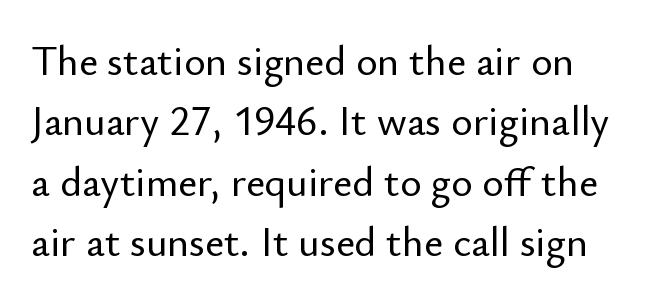
{"serif": "no", "italic": "no", "width": "normal", "stroke_contrast": "low", "x_height": "small", "monospaced": "no", "underline": "no", "line_spacing": "normal", "line_spacing_ratio": 1.47, "letter_spacing": "normal", "letter_spacing_em": 0.0, "glyph_px": 41}
